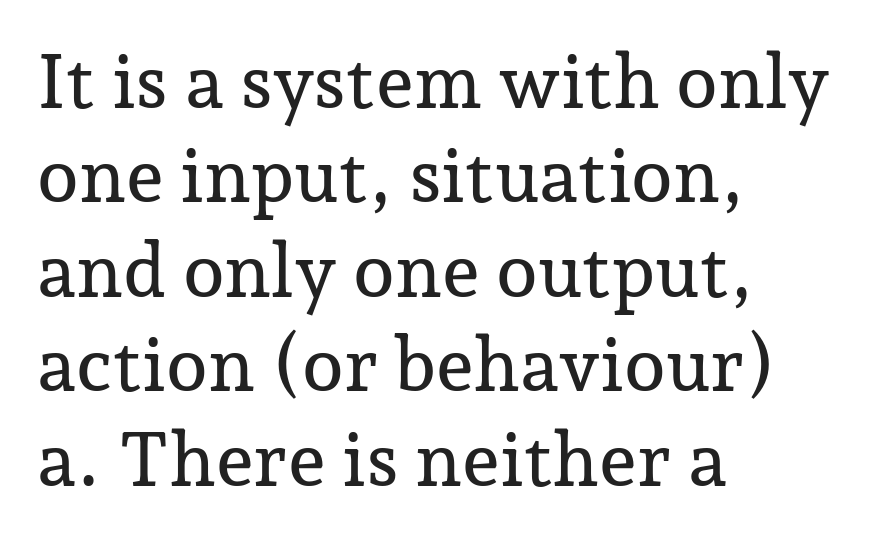
Vertical strokes here are truly vertical. The gaps between neighbouring characters are ordinary and unremarkable. If you drew a ruler down the left edge, every line would touch it. How would I describe the line gaps? Plain and ordinary.
